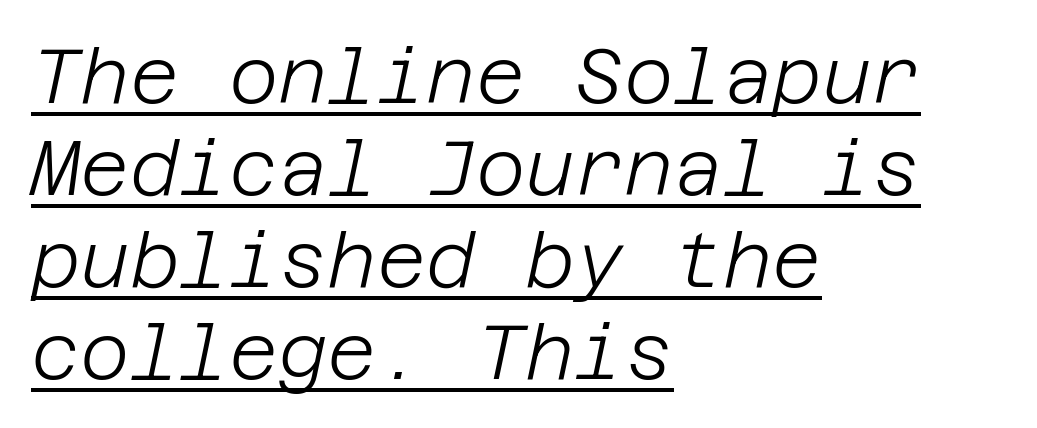
Underlined type. An italicized treatment has been applied to the whole sample. Horizontal alignment here is leftward, the default for most running prose. A typesetter would call this zero additional tracking. The font is comparable to plain body text, perhaps lighter.
